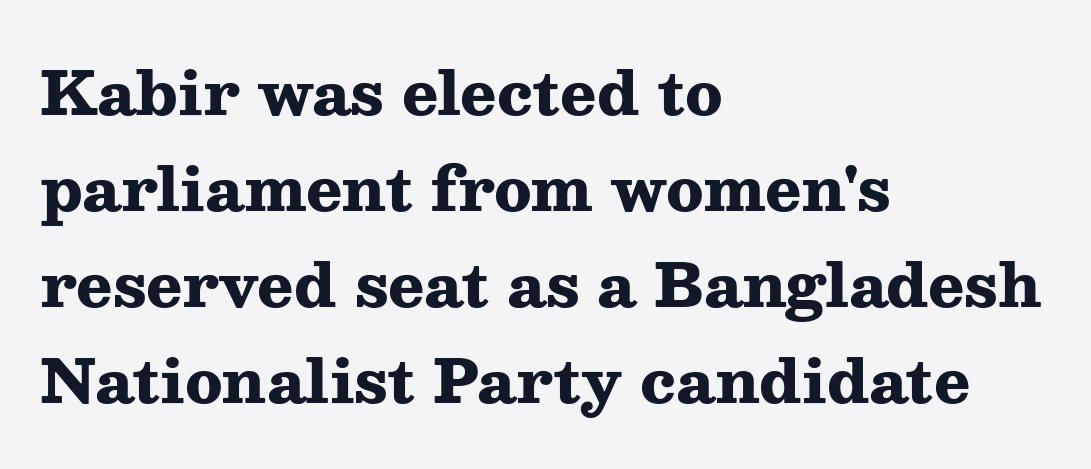
{"serif": "yes", "italic": "no", "bold": "yes", "weight": "heavy", "width": "wide", "stroke_contrast": "medium", "x_height": "medium", "monospaced": "no", "underline": "no", "align": "left", "line_spacing": "normal", "line_spacing_ratio": 1.6, "letter_spacing": "normal", "letter_spacing_em": 0.0, "glyph_px": 60}
